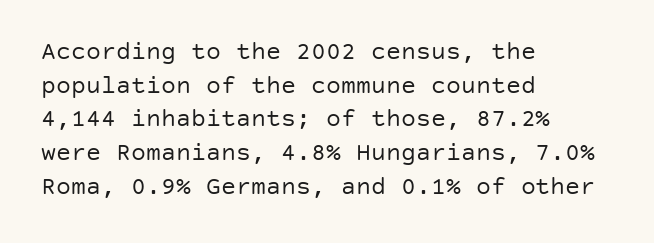
Honestly, there is no underline to notice here at all. When letters stand straight like this, we call the style roman or upright. The passage shown stacks its lines at a standard gap. Horizontal alignment here is leftward, the default for most running prose. Ink coverage per letter is moderate at most.
